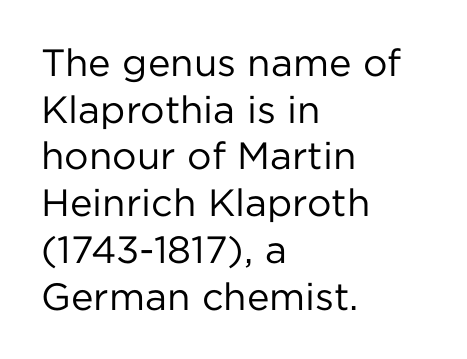
Q: Is the text bold? A: No.
Q: Is the text italic (slanted)? A: No, it is upright.
Q: Is the typeface a serif or a sans-serif typeface? A: Sans-serif.
Q: Is the text underlined? A: No.
Q: How is the paragraph aligned? A: Left-aligned.
Q: Is the spacing between letters normal or unusually wide? A: Normal.
Q: Width (condensed, normal, or wide)? A: Normal.
Q: Stroke contrast? A: Low.
Q: x-height? A: Medium.
Q: Monospaced? A: No.
